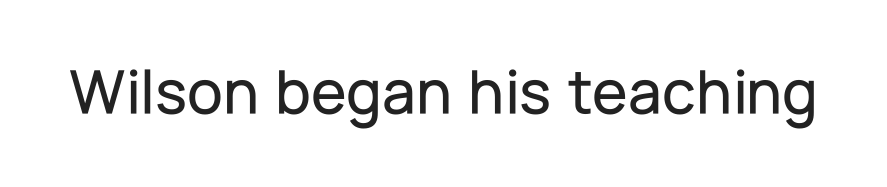
Q: Is the text italic (slanted)? A: No, it is upright.
Q: Is the typeface a serif or a sans-serif typeface? A: Sans-serif.
Q: Is the text underlined? A: No.
Q: Is the spacing between letters normal or unusually wide? A: Normal.
Q: Width (condensed, normal, or wide)? A: Normal.
Q: Stroke contrast? A: Low.
Q: x-height? A: Medium.
Q: Monospaced? A: No.
